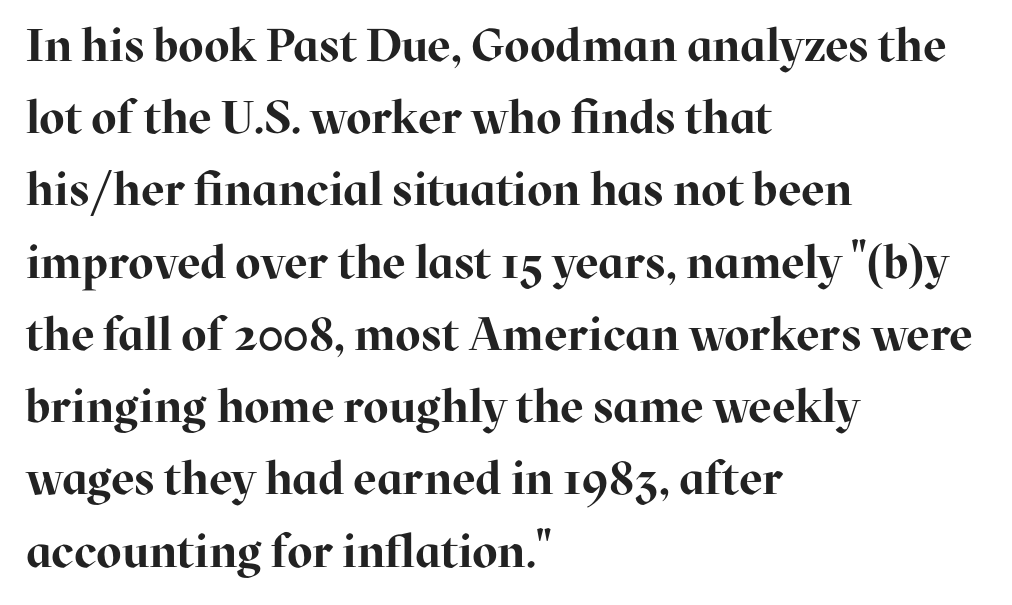
Q: Is the text bold? A: Yes.
Q: Is the text italic (slanted)? A: No, it is upright.
Q: Is the typeface a serif or a sans-serif typeface? A: Serif.
Q: Is the text underlined? A: No.
Q: How is the paragraph aligned? A: Left-aligned.
Q: Is the spacing between letters normal or unusually wide? A: Normal.
Q: Is the spacing between lines tight, normal or loose? A: Normal.
Q: Width (condensed, normal, or wide)? A: Normal.
Q: Stroke contrast? A: High.
Q: x-height? A: Medium.
Q: Monospaced? A: No.
